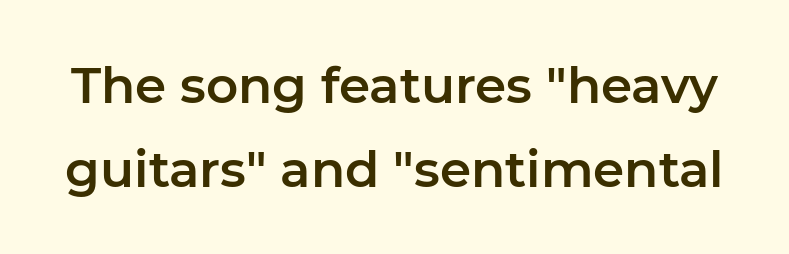
{"serif": "no", "italic": "no", "width": "normal", "stroke_contrast": "low", "x_height": "medium", "monospaced": "no", "underline": "no", "line_spacing": "normal", "line_spacing_ratio": 1.68, "letter_spacing": "normal", "letter_spacing_em": 0.0, "glyph_px": 50}
